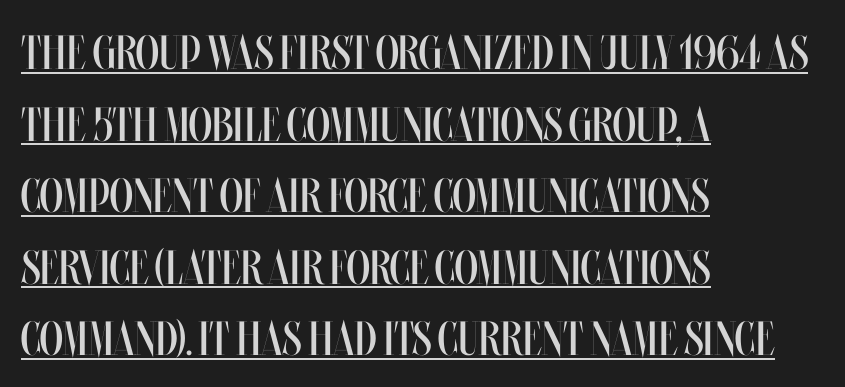
{"italic": "no", "bold": "no", "weight": "regular", "width": "condensed", "stroke_contrast": "medium", "x_height": "large", "monospaced": "no", "underline": "yes", "align": "left", "line_spacing": "normal", "line_spacing_ratio": 1.49, "letter_spacing": "normal", "letter_spacing_em": 0.0, "glyph_px": 48}
